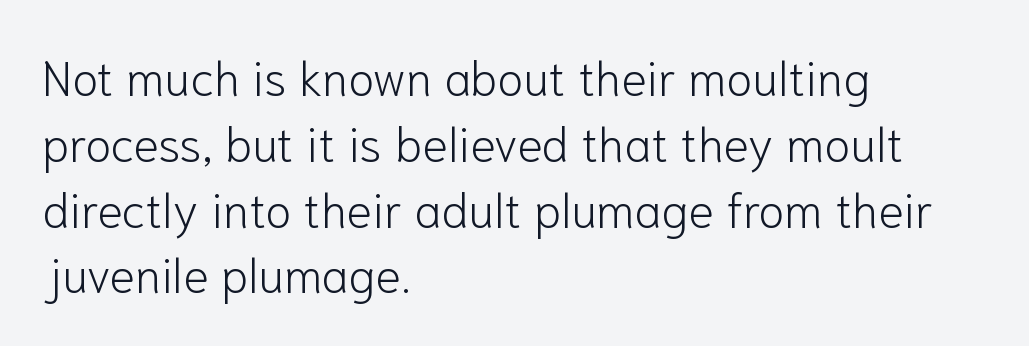
The image shows 48 px light sans-serif type, upright; set left-aligned, normal line spacing (1.37x), normal letter spacing, not underlined; low stroke contrast and a medium x-height.
